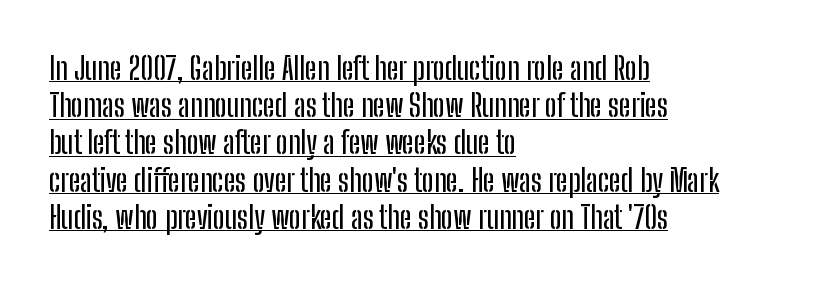
Every row of glyphs begins at an identical x-position on the left. Students, observe the line beneath the letters — that is underlining. Varying glyph widths throughout — classic text-font behaviour. Italic: no, the glyphs are upright roman.
